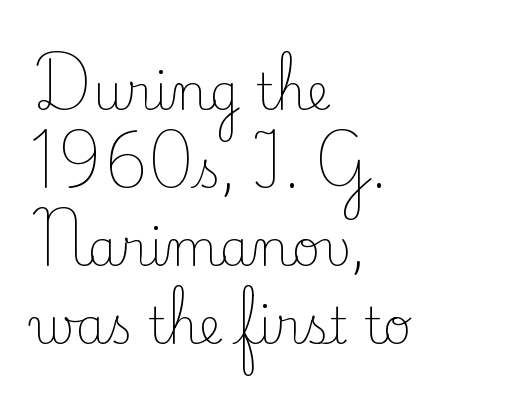
The image shows 49 px light serif type, upright; set left-aligned, normal line spacing (1.59x), normal letter spacing, not underlined; low stroke contrast and a small x-height.
